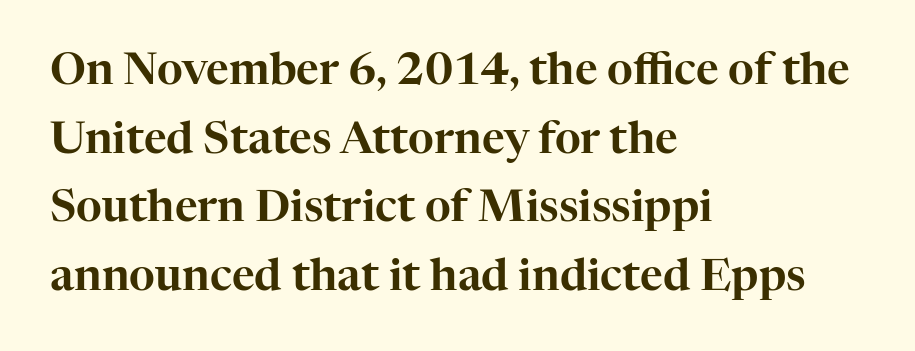
Q: Is the text italic (slanted)? A: No, it is upright.
Q: Is the typeface a serif or a sans-serif typeface? A: Serif.
Q: Is the text underlined? A: No.
Q: How is the paragraph aligned? A: Left-aligned.
Q: Is the spacing between letters normal or unusually wide? A: Normal.
Q: Is the spacing between lines tight, normal or loose? A: Normal.
Q: Width (condensed, normal, or wide)? A: Normal.
Q: Stroke contrast? A: High.
Q: x-height? A: Medium.
Q: Monospaced? A: No.
